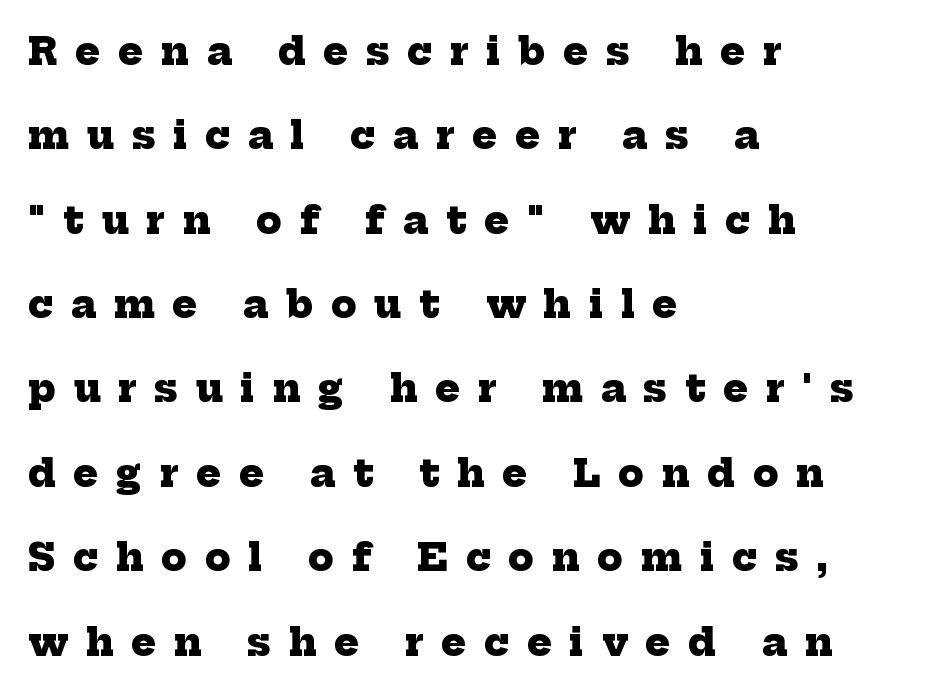
Q: Is the text bold? A: Yes.
Q: Is the typeface a serif or a sans-serif typeface? A: Serif.
Q: Is the text underlined? A: No.
Q: How is the paragraph aligned? A: Left-aligned.
Q: Is the spacing between letters normal or unusually wide? A: Unusually wide.
Q: Is the spacing between lines tight, normal or loose? A: Loose.
Q: Width (condensed, normal, or wide)? A: Normal.
Q: Stroke contrast? A: Low.
Q: x-height? A: Medium.
Q: Monospaced? A: No.
